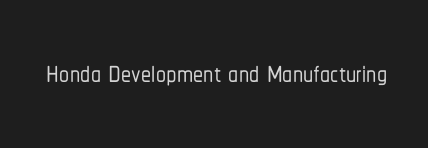
Q: Is the text italic (slanted)? A: No, it is upright.
Q: Is the typeface a serif or a sans-serif typeface? A: Sans-serif.
Q: Is the text underlined? A: No.
Q: Is the spacing between letters normal or unusually wide? A: Normal.
Q: Width (condensed, normal, or wide)? A: Condensed.
Q: Stroke contrast? A: Low.
Q: x-height? A: Medium.
Q: Monospaced? A: No.
